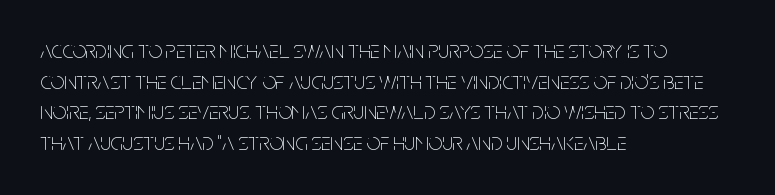
Is the type heavy? It reads as light-to-regular instead. Leftover space on each line is placed entirely after the last word. Characters follow at the spacing the type designer built in. The passage shown stacks its lines at a standard gap.
